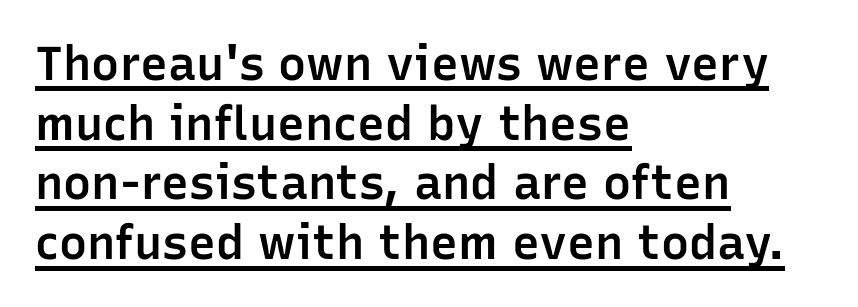
The image shows 47 px semibold sans-serif type, upright; set left-aligned, normal line spacing (1.27x), normal letter spacing, underlined; low stroke contrast and a medium x-height.
